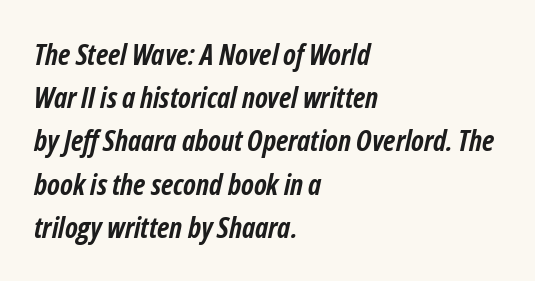
{"italic": "yes", "lean": "right", "slant_degrees": 12, "bold": "yes", "weight": "semibold", "width": "condensed", "stroke_contrast": "low", "x_height": "medium", "monospaced": "no", "underline": "no", "align": "left", "line_spacing": "normal", "line_spacing_ratio": 1.49, "letter_spacing": "normal", "letter_spacing_em": 0.0, "glyph_px": 29}
